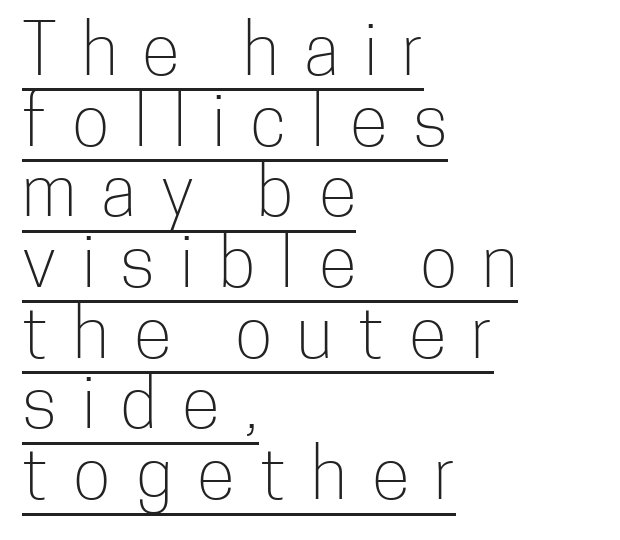
{"serif": "no", "italic": "no", "bold": "no", "weight": "light", "width": "condensed", "stroke_contrast": "low", "x_height": "medium", "monospaced": "no", "underline": "yes", "align": "left", "line_spacing": "tight", "line_spacing_ratio": 1.01, "letter_spacing": "wide", "letter_spacing_em": 0.36, "glyph_px": 70}
